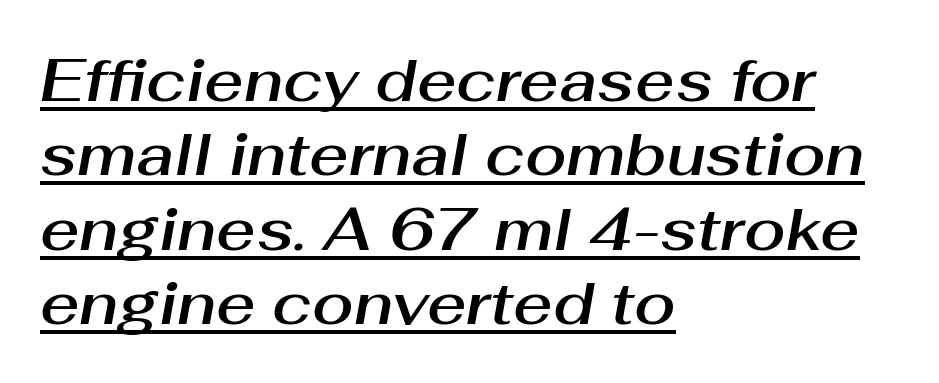
{"italic": "yes", "lean": "right", "slant_degrees": 10, "width": "normal", "stroke_contrast": "medium", "x_height": "medium", "monospaced": "no", "underline": "yes", "align": "left", "line_spacing_ratio": 1.24, "letter_spacing": "normal", "letter_spacing_em": 0.0, "glyph_px": 60}
